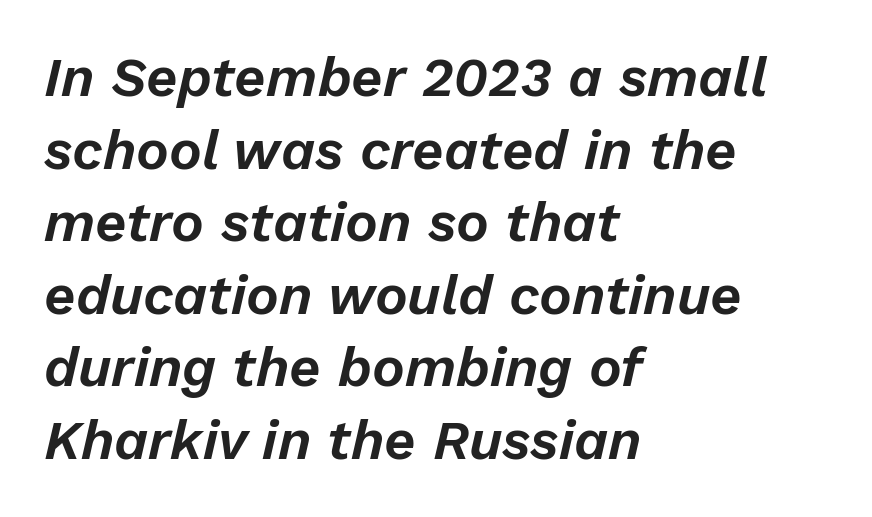
{"italic": "yes", "lean": "right", "slant_degrees": 13, "width": "normal", "stroke_contrast": "low", "x_height": "medium", "monospaced": "no", "underline": "no", "align": "left", "line_spacing": "normal", "line_spacing_ratio": 1.32, "letter_spacing": "normal", "letter_spacing_em": 0.0, "glyph_px": 55}
